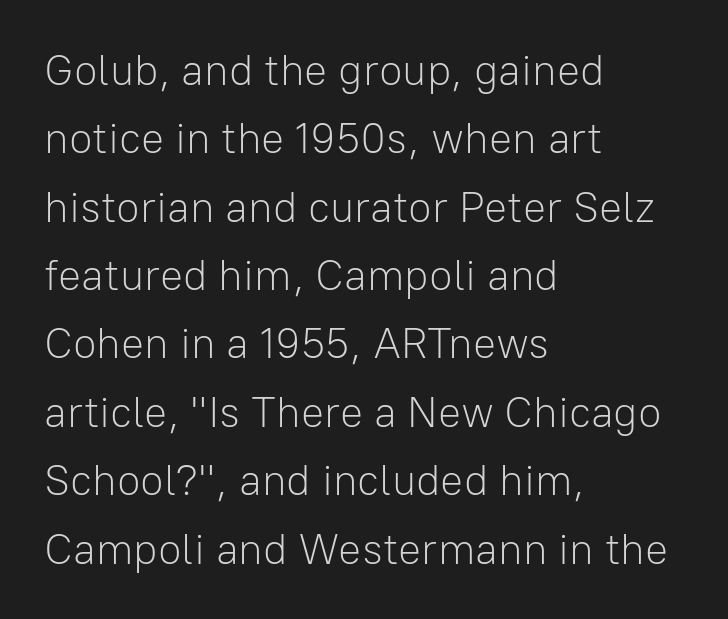
The image shows 43 px light sans-serif type, upright; set left-aligned, normal line spacing (1.59x), normal letter spacing, not underlined; low stroke contrast and a medium x-height.
